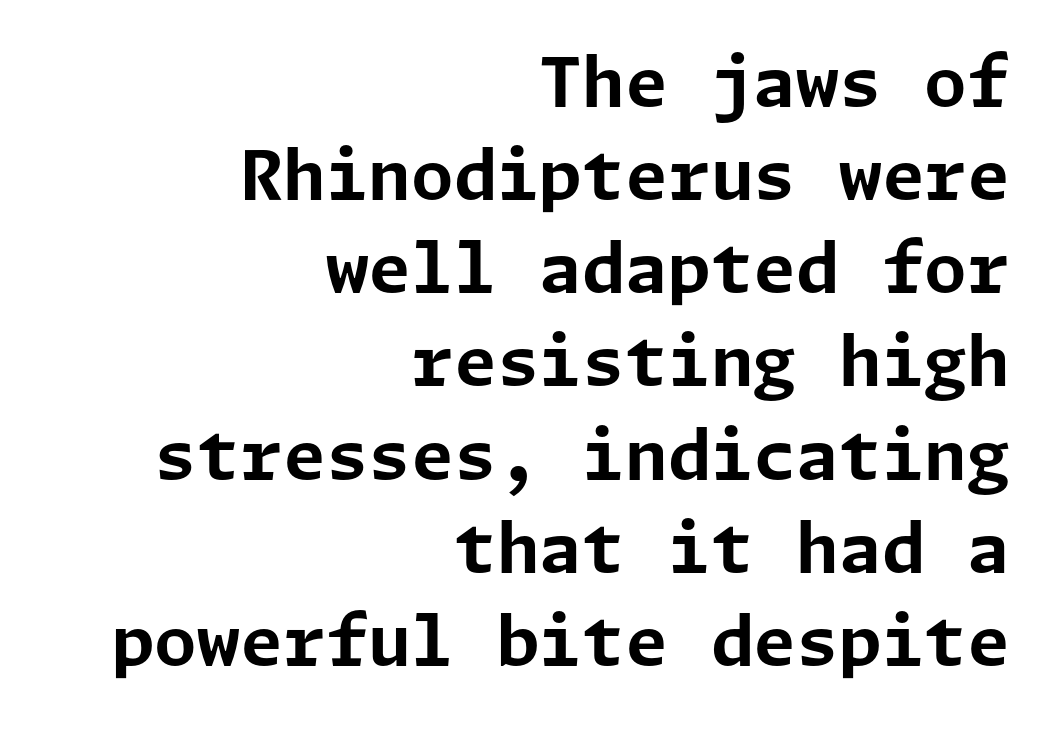
The image shows 69 px bold sans-serif type, upright; set right-aligned, normal line spacing (1.35x), normal letter spacing, not underlined; low stroke contrast and a medium x-height.
